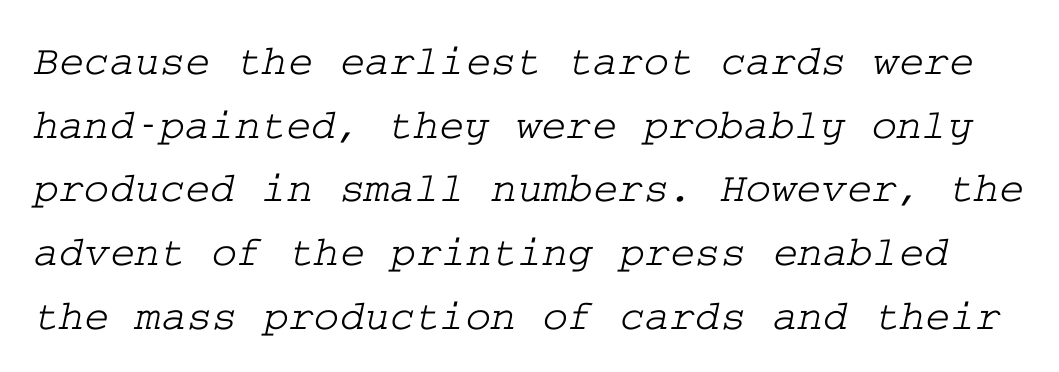
The baseline area is clear. The font family rendered here belongs to the serif group. The space between consecutive lines is moderate. A typesetter would call this zero additional tracking.
